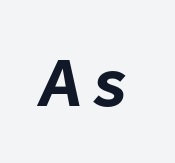
The image shows 70 px sans-serif type; set not underlined; low stroke contrast and a medium x-height.
